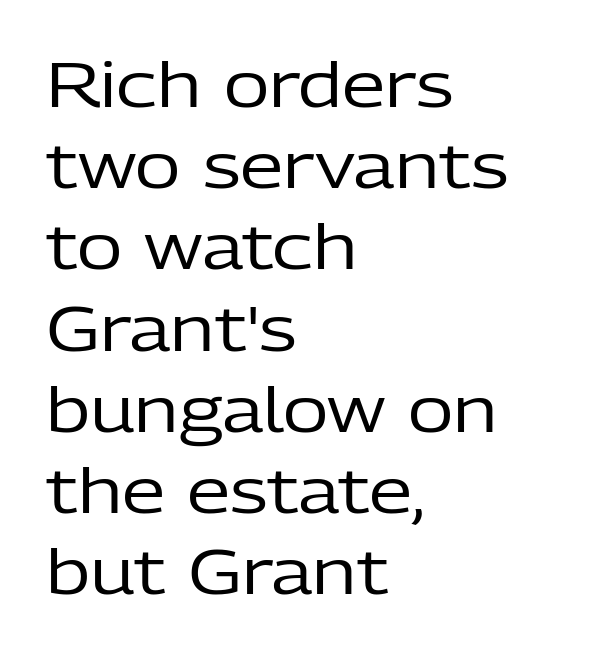
Q: Is the text bold? A: No.
Q: Is the text italic (slanted)? A: No, it is upright.
Q: Is the typeface a serif or a sans-serif typeface? A: Sans-serif.
Q: Is the text underlined? A: No.
Q: How is the paragraph aligned? A: Left-aligned.
Q: Is the spacing between letters normal or unusually wide? A: Normal.
Q: Is the spacing between lines tight, normal or loose? A: Normal.
Q: Width (condensed, normal, or wide)? A: Normal.
Q: Stroke contrast? A: Low.
Q: x-height? A: Medium.
Q: Monospaced? A: No.
